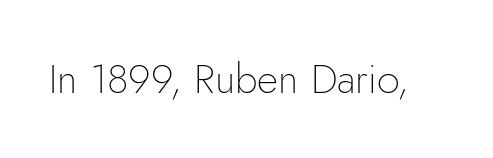
Q: Is the text bold? A: No.
Q: Is the text italic (slanted)? A: No, it is upright.
Q: Is the typeface a serif or a sans-serif typeface? A: Sans-serif.
Q: Is the text underlined? A: No.
Q: Is the spacing between letters normal or unusually wide? A: Normal.
Q: Width (condensed, normal, or wide)? A: Normal.
Q: Stroke contrast? A: Low.
Q: x-height? A: Small.
Q: Monospaced? A: No.
